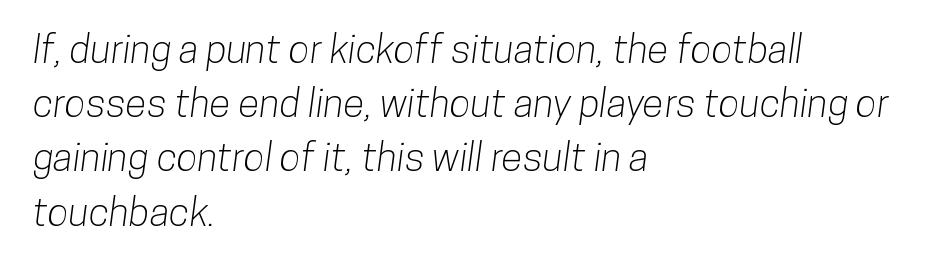
This sample has the flowing, uneven cadence of proportional lettering. Typeset ragged right — the left edge is the straight one. The glyphs in this specimen are sans serif. Letter spacing: default.
